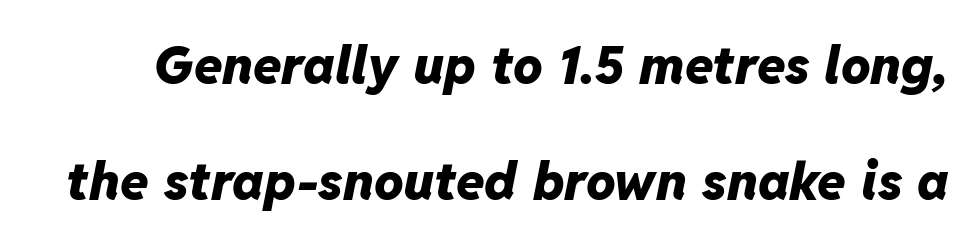
Glyph-to-glyph distance matches everyday printed text. Horizontal bands of white between lines are thick stripes. The glyphs have the mass of a bold cut. Compared with ordinary roman type, these characters are visibly tilted. Proportional: the letters do not fall into vertical columns. Clear beneath every line of the passage.
